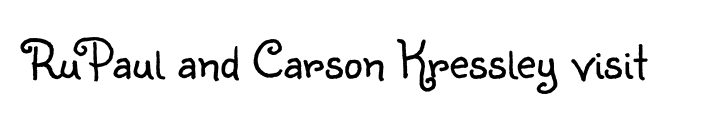
Q: Is the text bold? A: No.
Q: Is the text italic (slanted)? A: No, it is upright.
Q: Is the typeface a serif or a sans-serif typeface? A: Sans-serif.
Q: Is the text underlined? A: No.
Q: Is the spacing between letters normal or unusually wide? A: Normal.
Q: Width (condensed, normal, or wide)? A: Normal.
Q: Stroke contrast? A: Low.
Q: x-height? A: Small.
Q: Monospaced? A: No.
